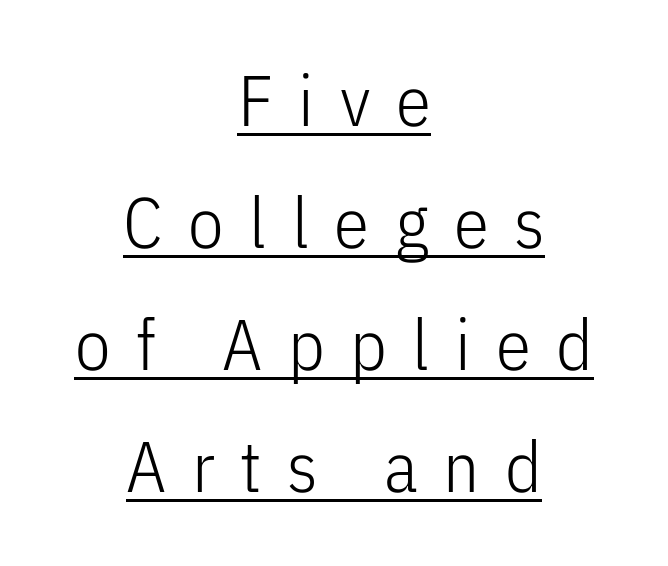
The image shows 71 px light, condensed sans-serif type, upright; set centered, line spacing 1.72x, unusually wide letter spacing (+0.36 em), underlined; low stroke contrast and a medium x-height.
